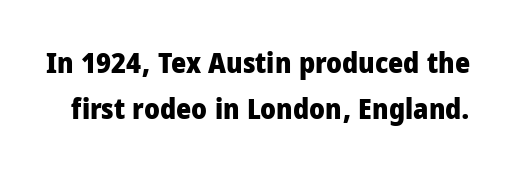
Q: Is the text bold? A: Yes.
Q: Is the text italic (slanted)? A: No, it is upright.
Q: Is the typeface a serif or a sans-serif typeface? A: Sans-serif.
Q: Is the text underlined? A: No.
Q: Is the spacing between letters normal or unusually wide? A: Normal.
Q: Is the spacing between lines tight, normal or loose? A: Normal.
Q: Width (condensed, normal, or wide)? A: Condensed.
Q: Stroke contrast? A: Low.
Q: x-height? A: Large.
Q: Monospaced? A: No.
